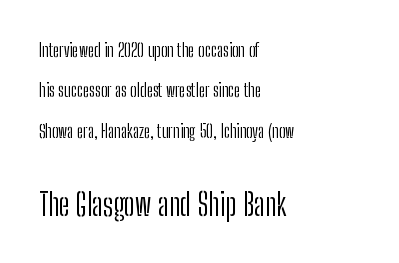
A quiet, ordinary-to-light weight characterises the typeface. Layout note: lines flush left. Horizontal bands of white between lines are thick stripes. The horizontal fit of the characters is conventional and even. Quick note: not italic, upright.
